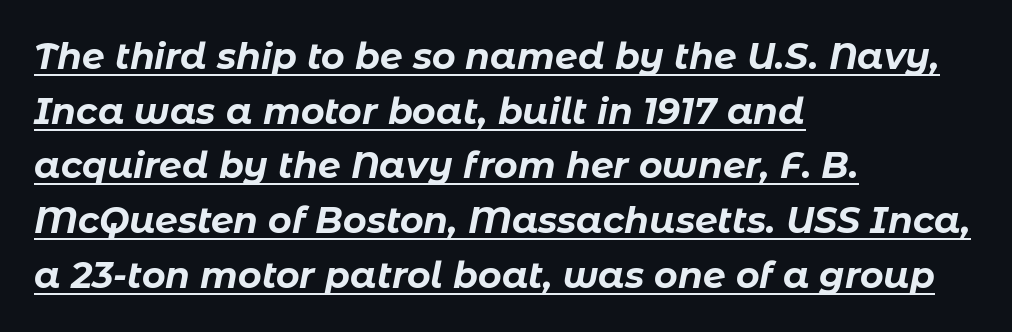
Is the type bold? Yes — the strokes are clearly thick and heavy. Looking at the ascenders, they clearly lean. Each new line begins a customary step beneath the previous one. These characters rest on top of a visible drawn line. Is this a fixed-width face? No — the glyphs have proportional, varying widths. Students, note that the glyphs here touch the page at normal intervals.
